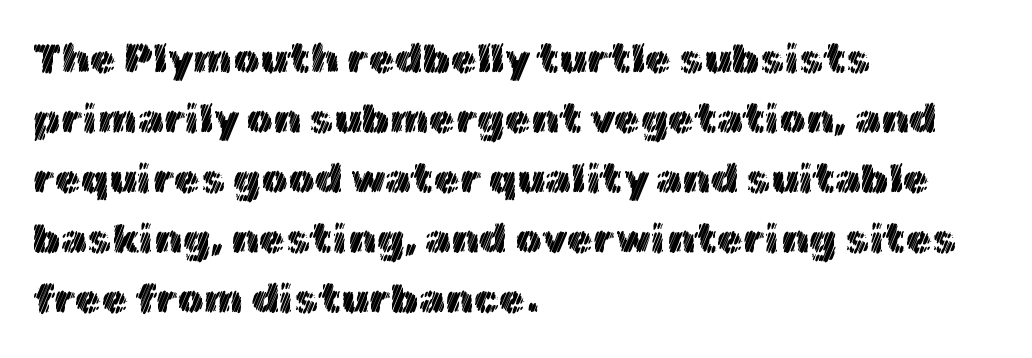
Q: Is the text italic (slanted)? A: No, it is upright.
Q: Is the text underlined? A: No.
Q: How is the paragraph aligned? A: Left-aligned.
Q: Is the spacing between letters normal or unusually wide? A: Normal.
Q: Is the spacing between lines tight, normal or loose? A: Normal.
Q: Width (condensed, normal, or wide)? A: Normal.
Q: x-height? A: Medium.
Q: Monospaced? A: No.
